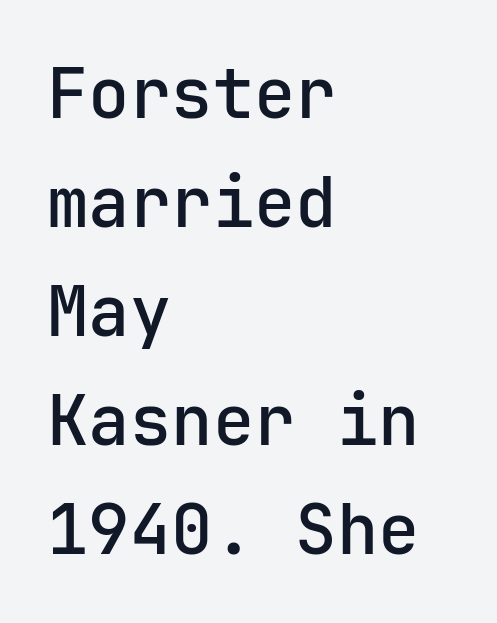
Q: Is the text italic (slanted)? A: No, it is upright.
Q: Is the typeface a serif or a sans-serif typeface? A: Sans-serif.
Q: Is the text underlined? A: No.
Q: How is the paragraph aligned? A: Left-aligned.
Q: Is the spacing between letters normal or unusually wide? A: Normal.
Q: Is the spacing between lines tight, normal or loose? A: Normal.
Q: Width (condensed, normal, or wide)? A: Normal.
Q: Stroke contrast? A: Low.
Q: x-height? A: Medium.
Q: Monospaced? A: Yes.
